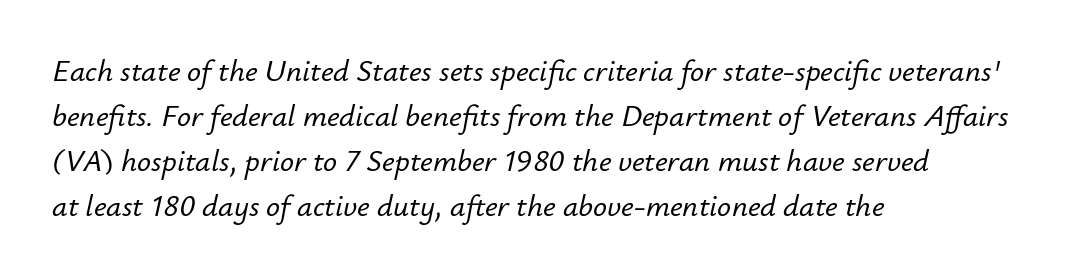
Line spacing here is normal. The rendering uses natural spacing where letterforms have individual widths. Inter-character spacing is left at the font's built-in metrics. Is the type slanted? Yes — the strokes lean at a clear angle.
